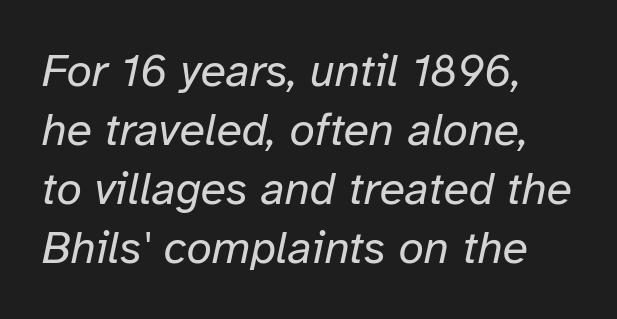
The image shows 46 px regular-weight type, italic (leaning right); set normal line spacing (1.28x), normal letter spacing, not underlined; low stroke contrast and a medium x-height.
